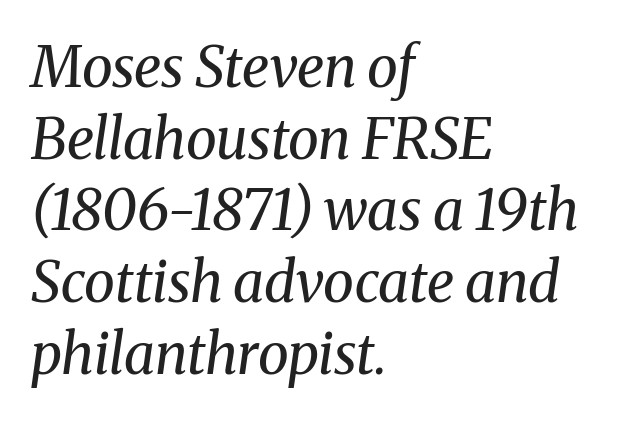
The image shows 56 px regular-weight serif type, italic (leaning right); set left-aligned, normal line spacing (1.28x), normal letter spacing, not underlined; medium stroke contrast and a medium x-height.
